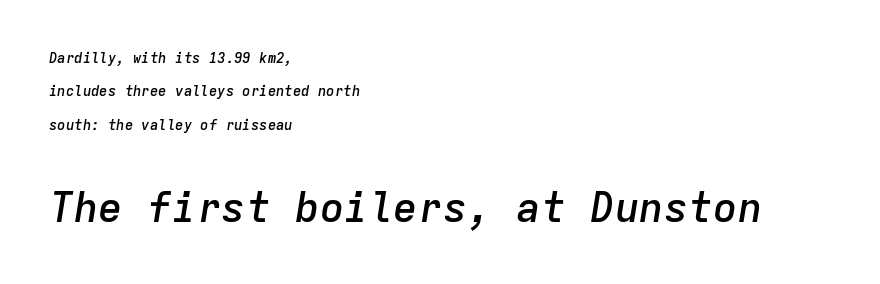
{"italic": "yes", "lean": "right", "slant_degrees": 9, "bold": "semi", "weight": "semibold", "width": "normal", "stroke_contrast": "low", "x_height": "medium", "monospaced": "yes", "underline": "no", "align": "left", "line_spacing": "loose", "line_spacing_ratio": 2.39, "letter_spacing": "normal", "letter_spacing_em": 0.0, "larger_block": "second", "size_ratio": 2.93, "glyph_px": 41}
